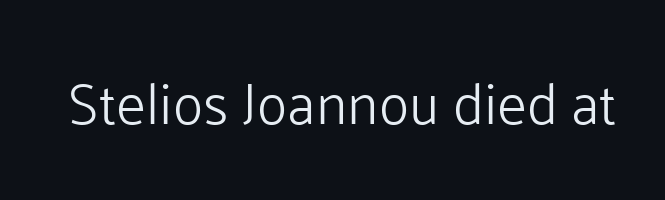
Ascenders rise straight up at ninety degrees. The area under the type is left untouched. Do the characters align in a grid? No, the font is proportional. This sample uses plain, unmodified letter spacing. Classification — sans serif. The passage shown is not bold in any degree.
